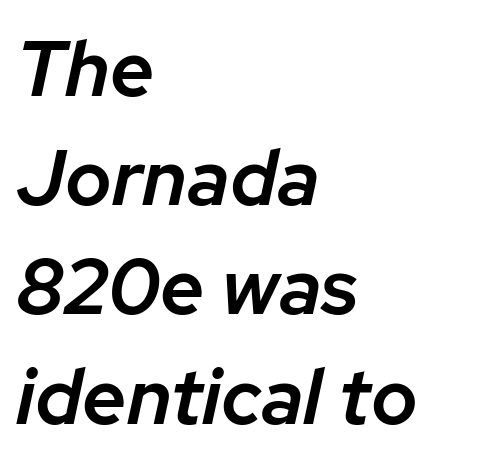
The image shows 78 px semibold type, italic (leaning right); set left-aligned, normal line spacing (1.4x), normal letter spacing, not underlined; low stroke contrast and a medium x-height.
